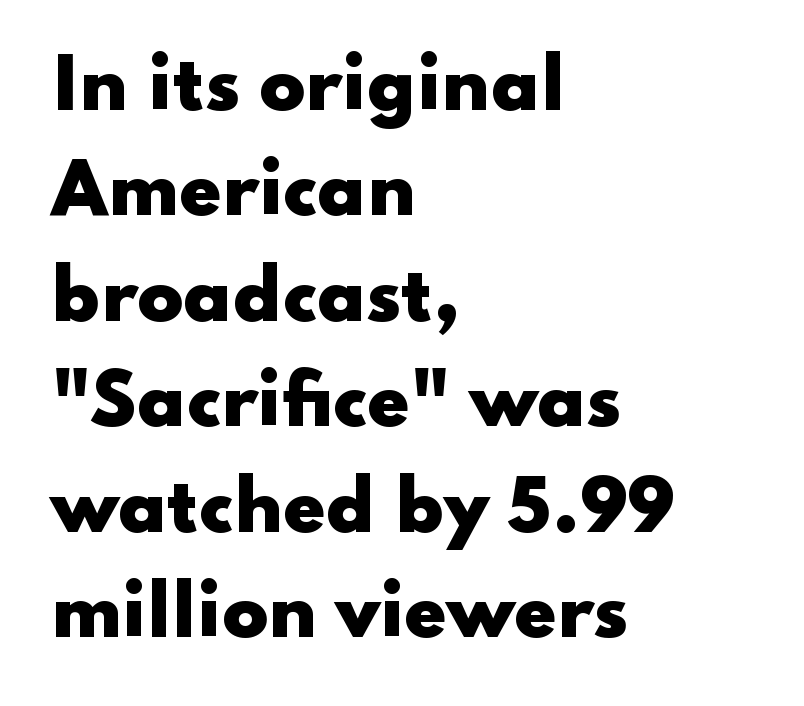
{"serif": "no", "italic": "no", "bold": "yes", "weight": "heavy", "width": "wide", "stroke_contrast": "low", "x_height": "small", "monospaced": "no", "underline": "no", "align": "left", "line_spacing": "normal", "line_spacing_ratio": 1.55, "letter_spacing": "normal", "letter_spacing_em": 0.0, "glyph_px": 68}
